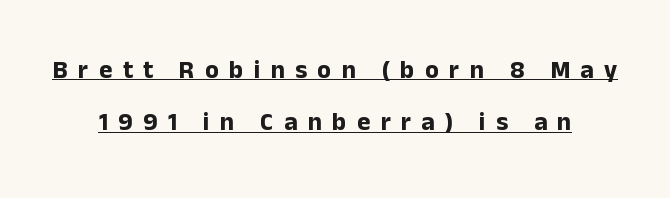
{"italic": "no", "bold": "yes", "underline": "yes", "align": "center", "line_spacing": "loose", "line_spacing_ratio": 2.1, "letter_spacing": "wide", "letter_spacing_em": 0.42, "glyph_px": 25}
